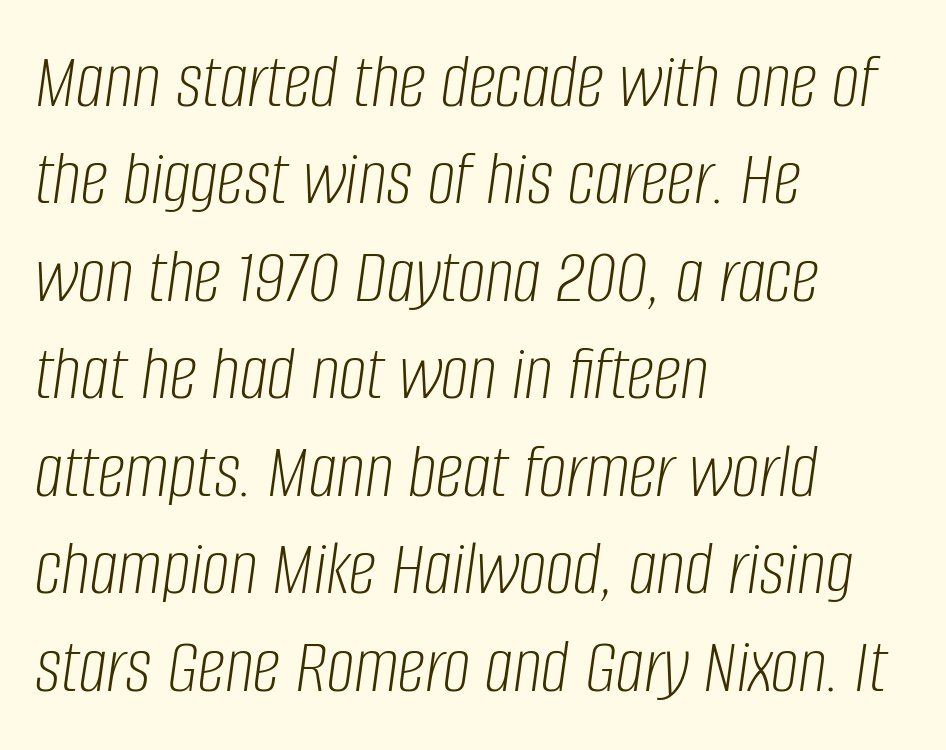
{"italic": "yes", "lean": "right", "slant_degrees": 8, "bold": "no", "weight": "light", "width": "condensed", "stroke_contrast": "low", "x_height": "large", "monospaced": "no", "underline": "no", "align": "left", "line_spacing": "normal", "line_spacing_ratio": 1.25, "letter_spacing": "normal", "letter_spacing_em": 0.0, "glyph_px": 78}
